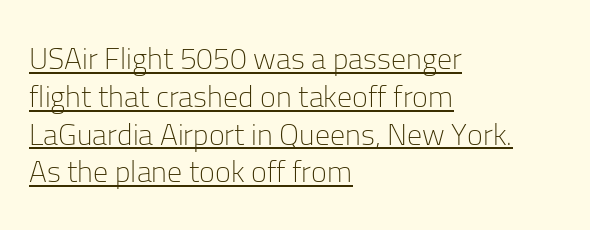
{"serif": "no", "italic": "no", "bold": "no", "weight": "light", "width": "normal", "stroke_contrast": "low", "x_height": "medium", "monospaced": "no", "underline": "yes", "align": "left", "line_spacing": "normal", "line_spacing_ratio": 1.26, "letter_spacing": "normal", "letter_spacing_em": 0.0, "glyph_px": 30}
